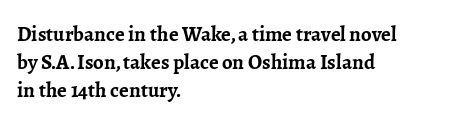
Q: Is the text bold? A: Yes.
Q: Is the text italic (slanted)? A: No, it is upright.
Q: Is the text underlined? A: No.
Q: How is the paragraph aligned? A: Left-aligned.
Q: Is the spacing between letters normal or unusually wide? A: Normal.
Q: Is the spacing between lines tight, normal or loose? A: Normal.
